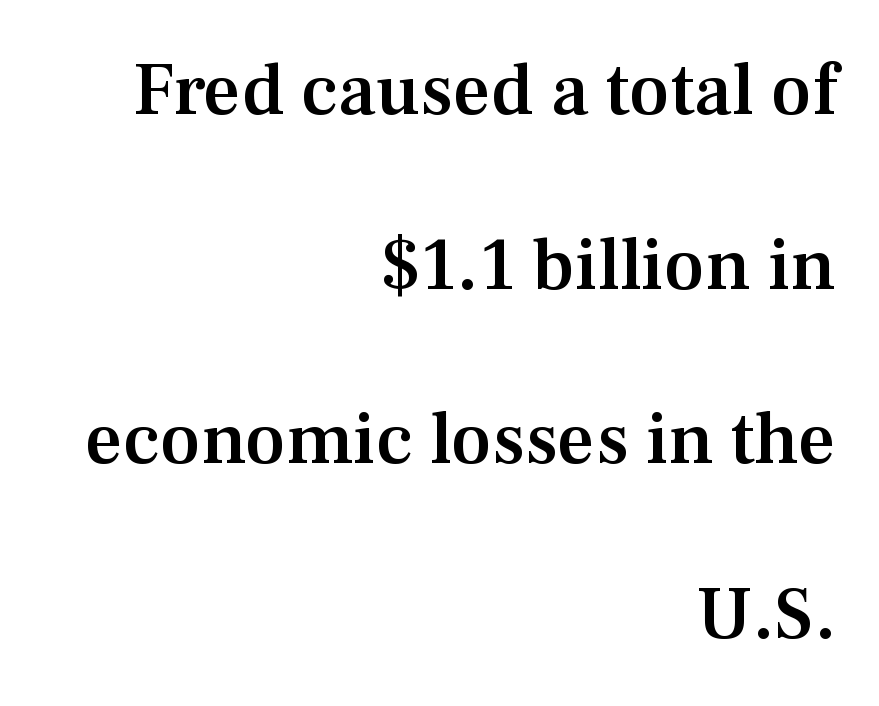
Q: Is the text bold? A: Semi-bold.
Q: Is the text italic (slanted)? A: No, it is upright.
Q: Is the typeface a serif or a sans-serif typeface? A: Serif.
Q: Is the text underlined? A: No.
Q: How is the paragraph aligned? A: Right-aligned.
Q: Is the spacing between letters normal or unusually wide? A: Normal.
Q: Is the spacing between lines tight, normal or loose? A: Loose.
Q: Width (condensed, normal, or wide)? A: Normal.
Q: Stroke contrast? A: Medium.
Q: x-height? A: Medium.
Q: Monospaced? A: No.
